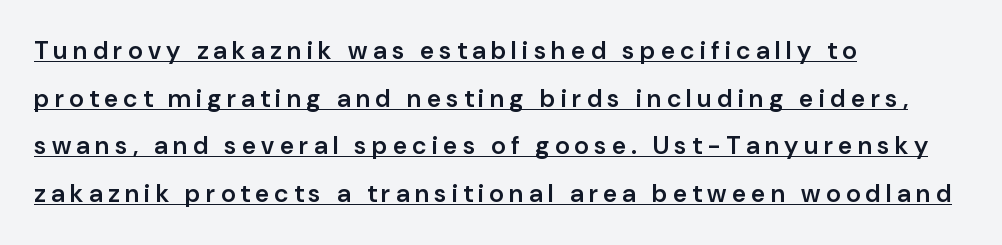
The image shows 25 px text type, upright; set left-aligned, loose line spacing (1.91x), unusually wide letter spacing (+0.22 em), underlined.
